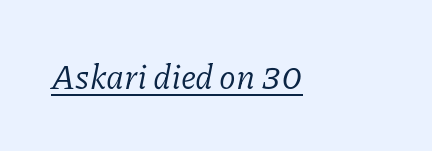
The image shows 34 px regular-weight serif type, italic (leaning right); set normal letter spacing, underlined; low stroke contrast and a medium x-height.
